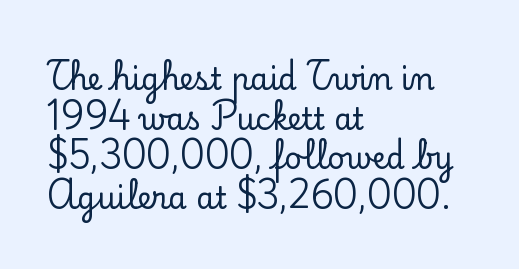
{"serif": "yes", "italic": "no", "width": "normal", "stroke_contrast": "low", "x_height": "small", "monospaced": "no", "underline": "no", "align": "left", "line_spacing": "normal", "line_spacing_ratio": 1.32, "letter_spacing": "normal", "letter_spacing_em": 0.0, "glyph_px": 30}
